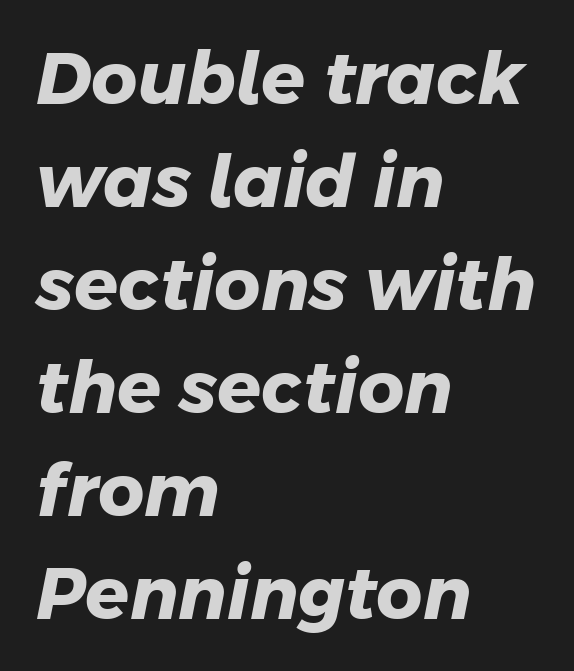
Q: Is the text bold? A: Yes.
Q: Is the typeface a serif or a sans-serif typeface? A: Sans-serif.
Q: Is the text underlined? A: No.
Q: How is the paragraph aligned? A: Left-aligned.
Q: Is the spacing between letters normal or unusually wide? A: Normal.
Q: Is the spacing between lines tight, normal or loose? A: Normal.
Q: Width (condensed, normal, or wide)? A: Normal.
Q: Stroke contrast? A: Low.
Q: x-height? A: Medium.
Q: Monospaced? A: No.
